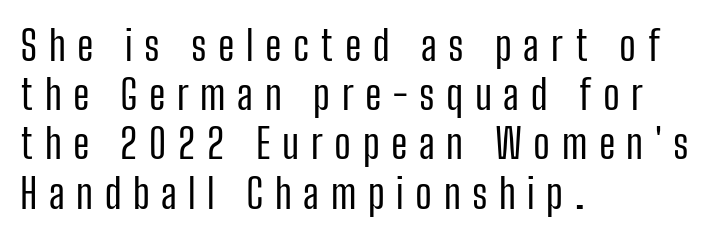
{"serif": "no", "italic": "no", "bold": "no", "weight": "regular", "width": "condensed", "stroke_contrast": "low", "x_height": "medium", "monospaced": "no", "underline": "no", "align": "left", "line_spacing_ratio": 1.2, "letter_spacing": "wide", "letter_spacing_em": 0.28, "glyph_px": 41}
